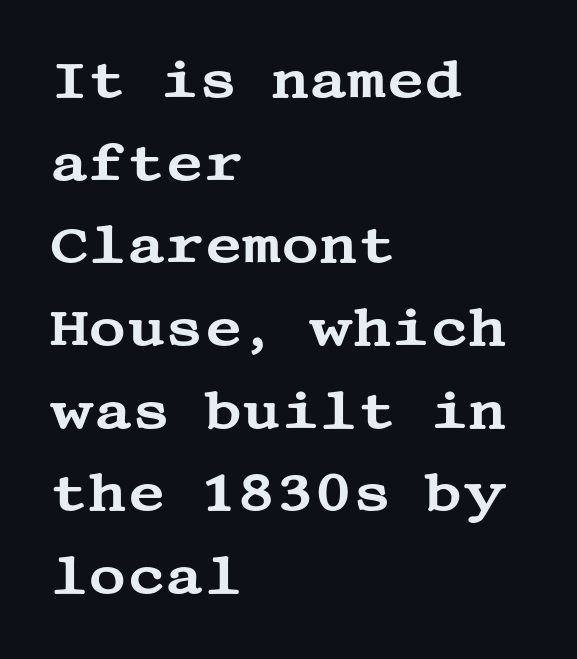
Quick note: not italic, upright. The string is rendered with underlining switched off. Does extra space separate the letters? No, they use regular spacing. Visually the block forms a straight wall on the left and a jagged coastline on the right.
